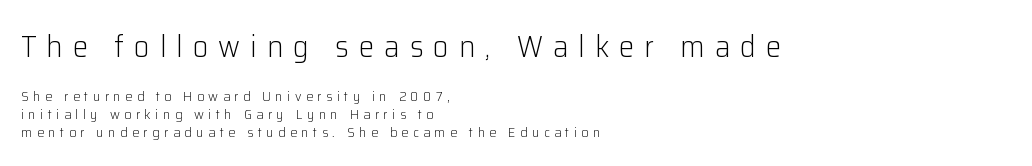
{"serif": "no", "italic": "no", "bold": "no", "weight": "light", "width": "normal", "stroke_contrast": "low", "x_height": "medium", "monospaced": "no", "underline": "no", "align": "left", "line_spacing": "normal", "line_spacing_ratio": 1.28, "letter_spacing": "wide", "letter_spacing_em": 0.32, "larger_block": "first", "size_ratio": 2.21, "glyph_px": 31}
